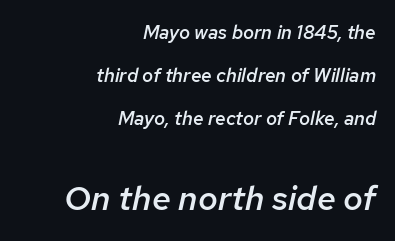
The image shows 34 px semibold type, italic (leaning right); set right-aligned, loose line spacing (2.26x), normal letter spacing, not underlined; the second (bottom) block is 1.79x larger; low stroke contrast and a medium x-height.
